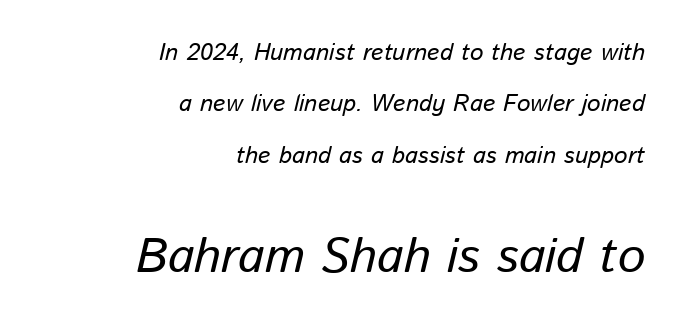
{"italic": "yes", "lean": "right", "slant_degrees": 13, "width": "normal", "stroke_contrast": "low", "x_height": "medium", "monospaced": "no", "underline": "no", "align": "right", "line_spacing": "loose", "line_spacing_ratio": 2.14, "letter_spacing": "normal", "letter_spacing_em": 0.0, "larger_block": "second", "size_ratio": 2.04, "glyph_px": 49}
